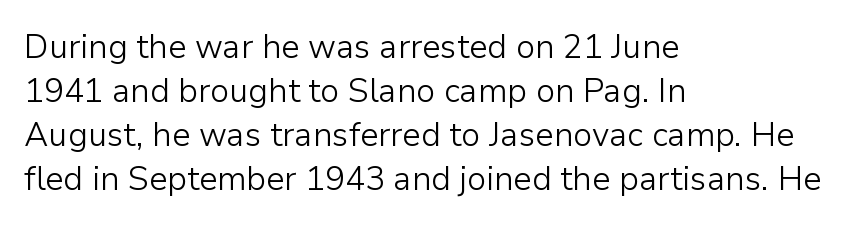
Q: Is the text bold? A: No.
Q: Is the text italic (slanted)? A: No, it is upright.
Q: Is the typeface a serif or a sans-serif typeface? A: Sans-serif.
Q: Is the text underlined? A: No.
Q: How is the paragraph aligned? A: Left-aligned.
Q: Is the spacing between letters normal or unusually wide? A: Normal.
Q: Is the spacing between lines tight, normal or loose? A: Normal.
Q: Width (condensed, normal, or wide)? A: Normal.
Q: Stroke contrast? A: Low.
Q: x-height? A: Medium.
Q: Monospaced? A: No.
